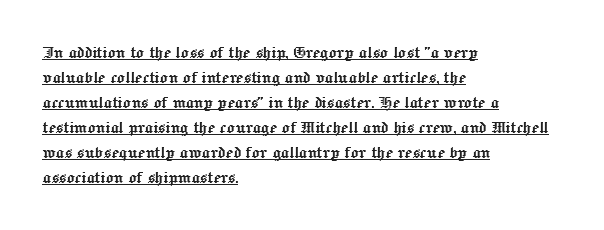
Tracking here is standard; glyphs follow each other at the usual distance. This rendering uses left alignment, leaving the right contour irregular. Posture: vertical. The lines sit at an ordinary, default distance from one another. Emphasis is given by a line drawn under the lettering.
